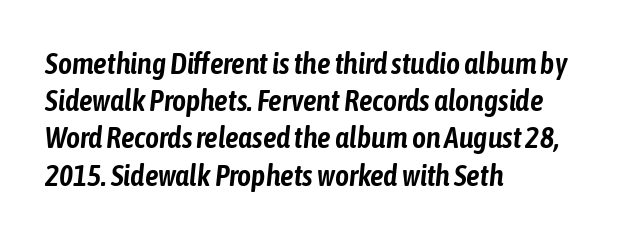
Yep, that's italic — everything's leaning. Glyph-to-glyph distance matches everyday printed text. The letters advance in unequal steps, a hallmark of proportional type. Line beginnings align vertically; line endings do not. Check the space under the baseline: it is left empty.
